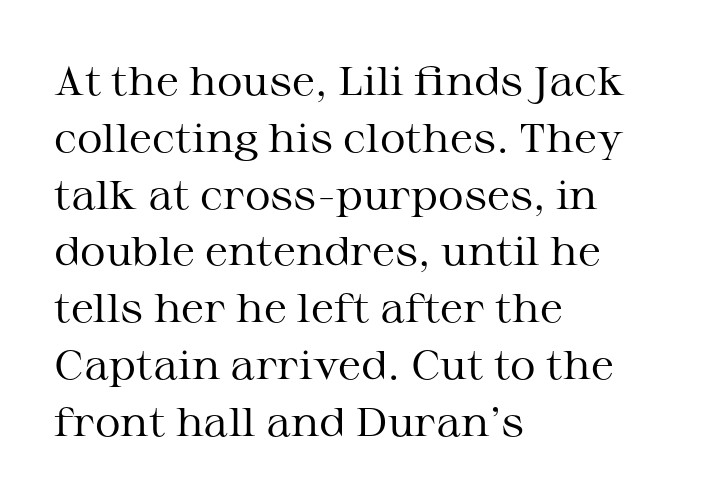
Q: Is the text bold? A: No.
Q: Is the text italic (slanted)? A: No, it is upright.
Q: Is the typeface a serif or a sans-serif typeface? A: Serif.
Q: Is the text underlined? A: No.
Q: How is the paragraph aligned? A: Left-aligned.
Q: Is the spacing between letters normal or unusually wide? A: Normal.
Q: Is the spacing between lines tight, normal or loose? A: Normal.
Q: Width (condensed, normal, or wide)? A: Wide.
Q: Stroke contrast? A: Medium.
Q: x-height? A: Medium.
Q: Monospaced? A: No.
